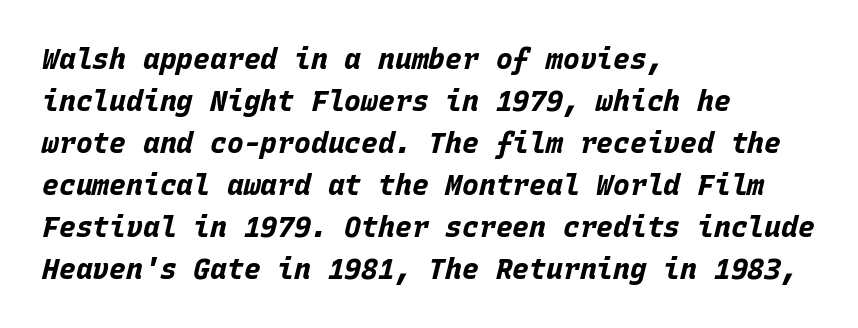
Q: Is the text bold? A: Yes.
Q: Is the text italic (slanted)? A: Yes, it leans right by about 15 degrees.
Q: Is the text underlined? A: No.
Q: How is the paragraph aligned? A: Left-aligned.
Q: Is the spacing between letters normal or unusually wide? A: Normal.
Q: Is the spacing between lines tight, normal or loose? A: Normal.
Q: Width (condensed, normal, or wide)? A: Normal.
Q: Stroke contrast? A: Low.
Q: x-height? A: Large.
Q: Monospaced? A: Yes.
